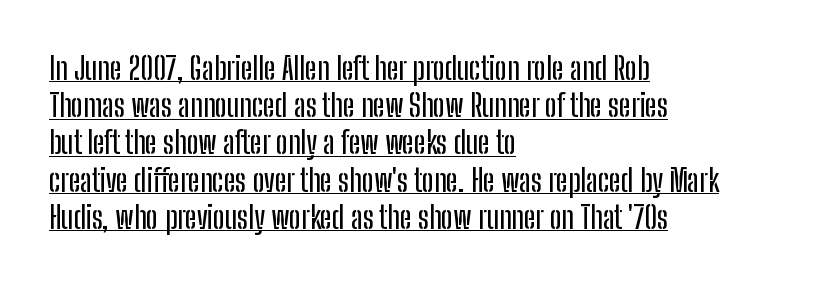
{"serif": "no", "italic": "no", "width": "condensed", "stroke_contrast": "low", "x_height": "medium", "monospaced": "no", "underline": "yes", "align": "left", "line_spacing_ratio": 1.2, "letter_spacing": "normal", "letter_spacing_em": 0.0, "glyph_px": 31}
